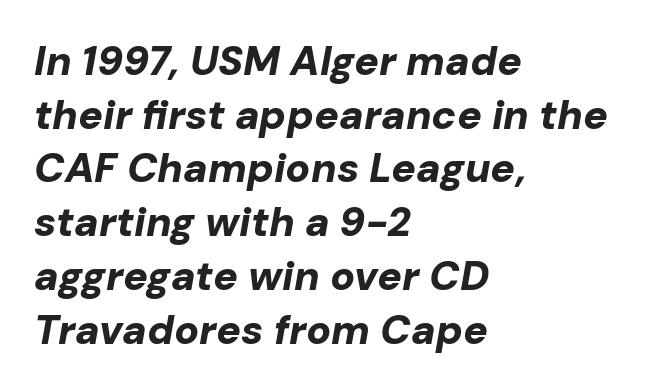
Q: Is the text bold? A: Yes.
Q: Is the text italic (slanted)? A: Yes, it leans right by about 10 degrees.
Q: Is the text underlined? A: No.
Q: How is the paragraph aligned? A: Left-aligned.
Q: Is the spacing between letters normal or unusually wide? A: Normal.
Q: Is the spacing between lines tight, normal or loose? A: Normal.
Q: Width (condensed, normal, or wide)? A: Normal.
Q: Stroke contrast? A: Low.
Q: x-height? A: Medium.
Q: Monospaced? A: No.
